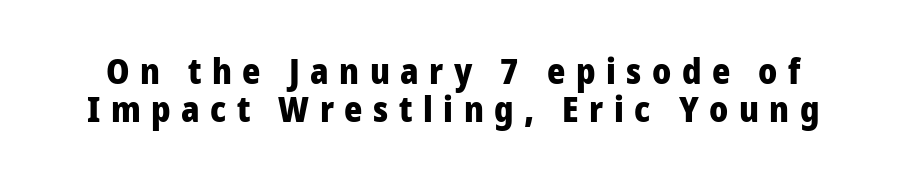
Q: Is the text bold? A: Yes.
Q: Is the text italic (slanted)? A: No, it is upright.
Q: Is the typeface a serif or a sans-serif typeface? A: Sans-serif.
Q: Is the text underlined? A: No.
Q: Is the spacing between letters normal or unusually wide? A: Unusually wide.
Q: Is the spacing between lines tight, normal or loose? A: Tight.
Q: Width (condensed, normal, or wide)? A: Normal.
Q: Stroke contrast? A: Low.
Q: x-height? A: Medium.
Q: Monospaced? A: No.
